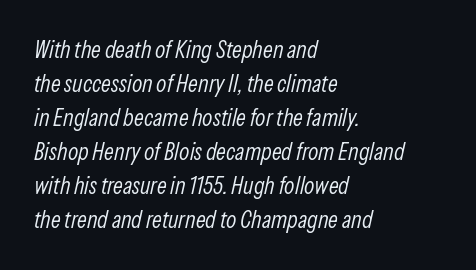
{"italic": "yes", "lean": "right", "slant_degrees": 13, "bold": "no", "underline": "no", "align": "left", "line_spacing": "normal", "line_spacing_ratio": 1.42, "letter_spacing": "normal", "letter_spacing_em": 0.0, "glyph_px": 24}
